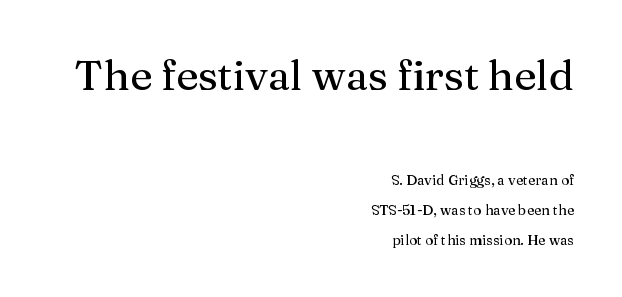
Q: Is the text italic (slanted)? A: No, it is upright.
Q: Is the typeface a serif or a sans-serif typeface? A: Serif.
Q: Is the text underlined? A: No.
Q: How is the paragraph aligned? A: Right-aligned.
Q: Is the spacing between letters normal or unusually wide? A: Normal.
Q: Is the spacing between lines tight, normal or loose? A: Loose.
Q: Which block of text is set in a larger size, the first (top) or the second (bottom)? A: The first (top) one.
Q: Width (condensed, normal, or wide)? A: Normal.
Q: Stroke contrast? A: Medium.
Q: x-height? A: Medium.
Q: Monospaced? A: No.
